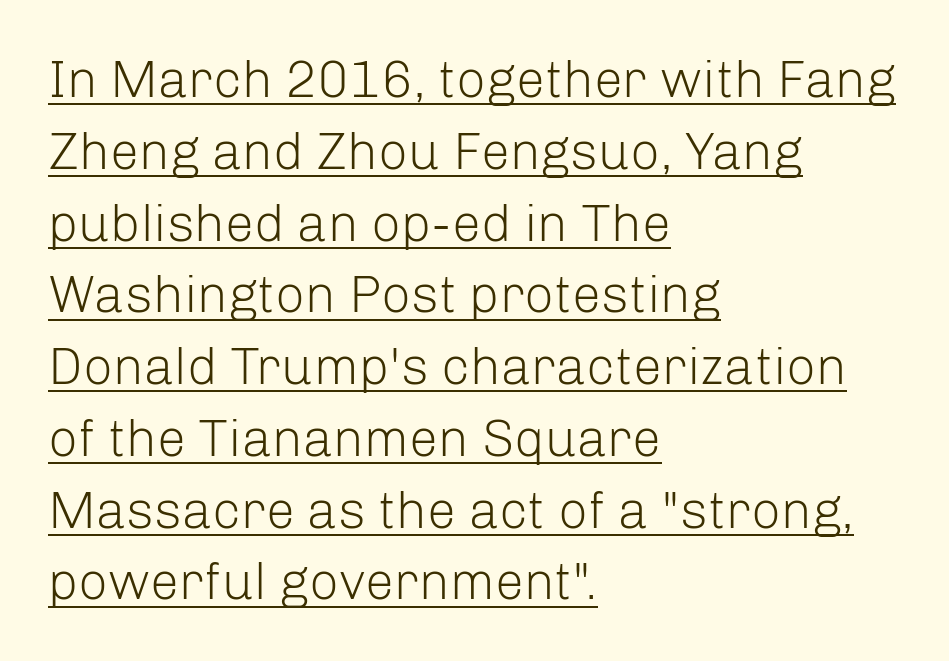
Q: Is the text bold? A: No.
Q: Is the text italic (slanted)? A: No, it is upright.
Q: Is the typeface a serif or a sans-serif typeface? A: Sans-serif.
Q: Is the text underlined? A: Yes.
Q: How is the paragraph aligned? A: Left-aligned.
Q: Is the spacing between letters normal or unusually wide? A: Normal.
Q: Is the spacing between lines tight, normal or loose? A: Normal.
Q: Width (condensed, normal, or wide)? A: Normal.
Q: Stroke contrast? A: Low.
Q: x-height? A: Medium.
Q: Monospaced? A: No.
